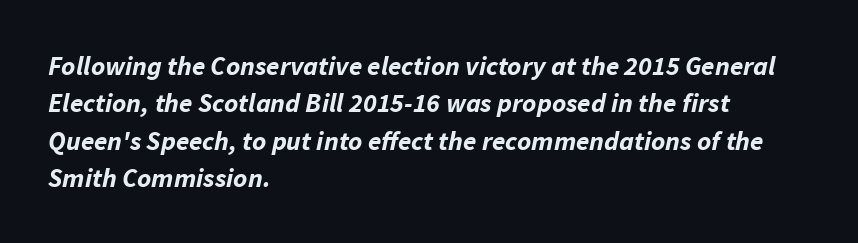
{"italic": "yes", "lean": "right", "slant_degrees": 11, "bold": "yes", "underline": "no", "align": "left", "line_spacing": "normal", "line_spacing_ratio": 1.38, "letter_spacing": "normal", "letter_spacing_em": 0.0, "glyph_px": 27}
